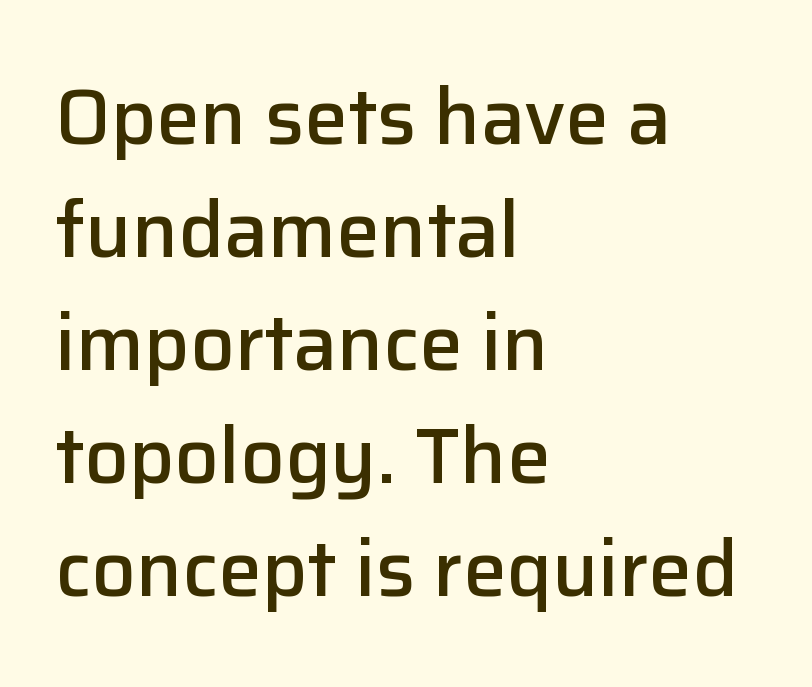
Q: Is the text bold? A: Semi-bold.
Q: Is the text italic (slanted)? A: No, it is upright.
Q: Is the typeface a serif or a sans-serif typeface? A: Sans-serif.
Q: Is the text underlined? A: No.
Q: How is the paragraph aligned? A: Left-aligned.
Q: Is the spacing between letters normal or unusually wide? A: Normal.
Q: Is the spacing between lines tight, normal or loose? A: Normal.
Q: Width (condensed, normal, or wide)? A: Normal.
Q: Stroke contrast? A: Low.
Q: x-height? A: Medium.
Q: Monospaced? A: No.
